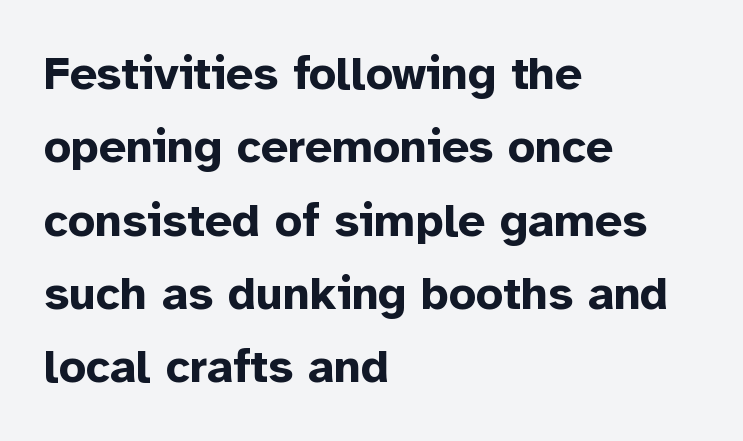
Are there feet on the stems? There aren't — it's a sans. The string is rendered with underlining switched off. Designer's note — italics off, roman on. Line spacing here is normal. Honestly, the letter spacing is just normal — you wouldn't notice it. Is the block centered? No — it sits flush against the left margin.
